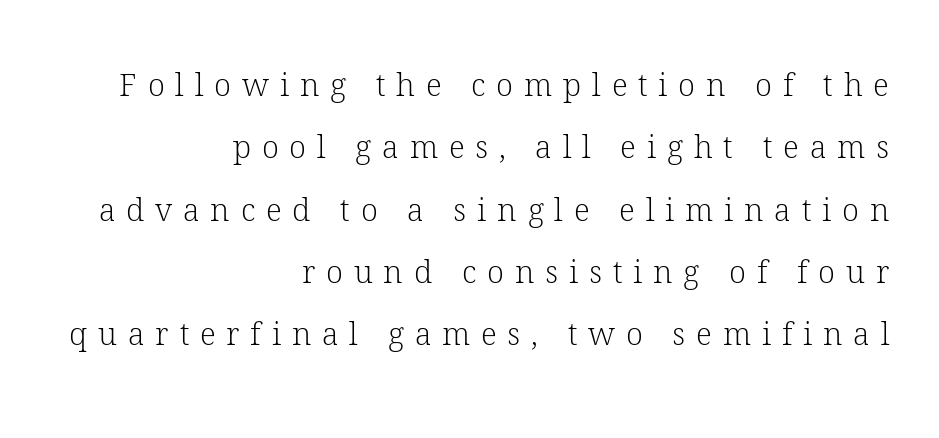
The image shows 31 px light serif type, upright; set right-aligned, loose line spacing (2.01x), unusually wide letter spacing (+0.35 em), not underlined; low stroke contrast and a medium x-height.
